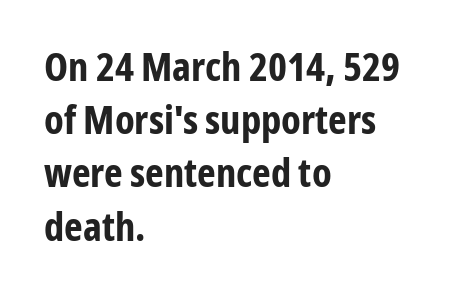
The image shows 40 px bold, condensed sans-serif type, upright; set left-aligned, normal line spacing (1.33x), normal letter spacing, not underlined; low stroke contrast and a medium x-height.
